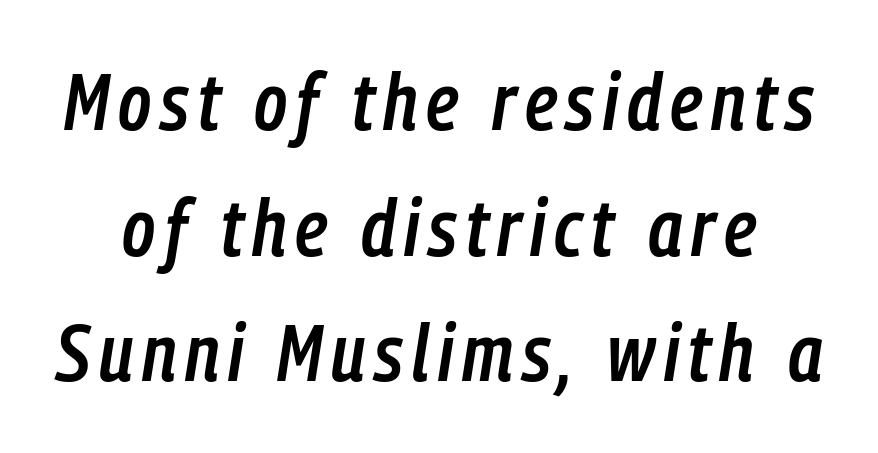
Q: Is the text bold? A: Semi-bold.
Q: Is the text italic (slanted)? A: Yes, it leans right by about 9 degrees.
Q: Is the text underlined? A: No.
Q: Is the spacing between lines tight, normal or loose? A: Normal.
Q: Width (condensed, normal, or wide)? A: Condensed.
Q: Stroke contrast? A: Low.
Q: x-height? A: Medium.
Q: Monospaced? A: No.
